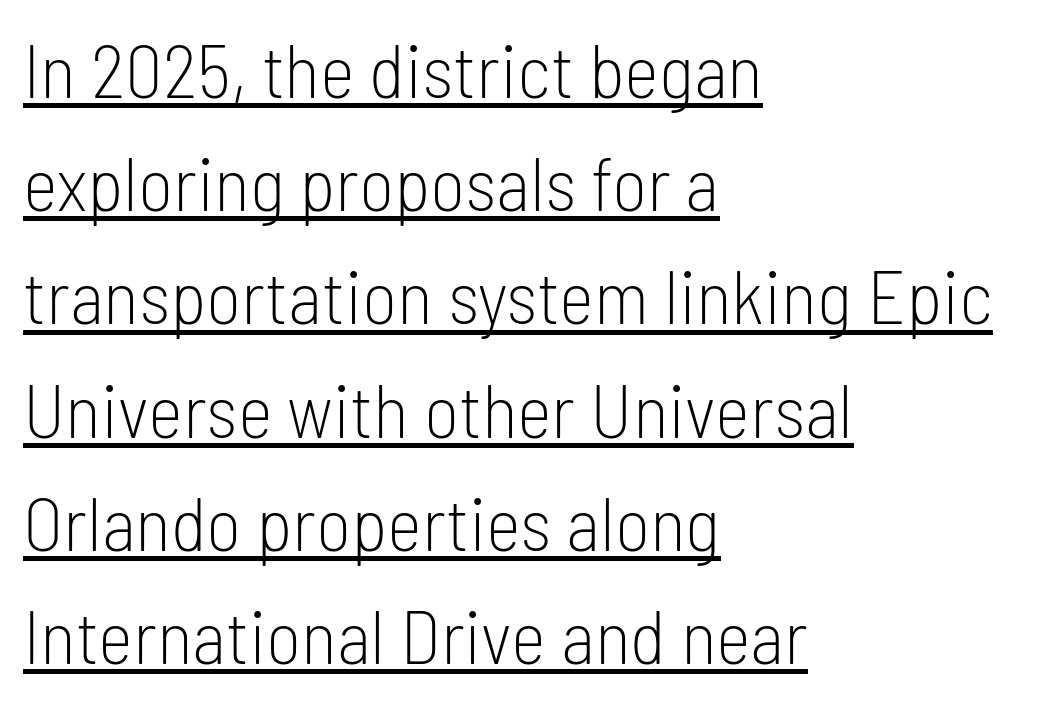
The specimen includes a rule beneath the text block's lines. Varying glyph widths throughout — classic text-font behaviour. A sans-serif font was chosen for this passage. Alignment: flush left.
